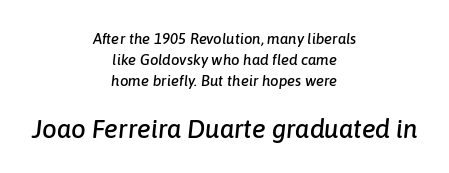
{"italic": "yes", "lean": "right", "slant_degrees": 6, "underline": "no", "align": "center", "line_spacing": "normal", "line_spacing_ratio": 1.4, "letter_spacing": "normal", "letter_spacing_em": 0.0, "larger_block": "second", "size_ratio": 1.73, "glyph_px": 26}
